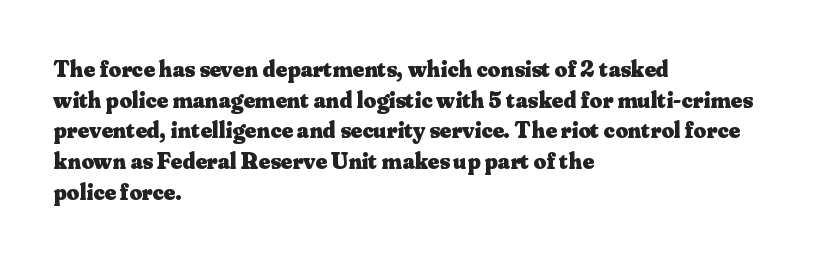
Summary of weight: heavy, a full bold. Tracking value appears to be zero — textbook default spacing. No italicization has been applied; the sample stays upright. The words here are not underlined. A normal amount of white space separates one row of letters from the next.
